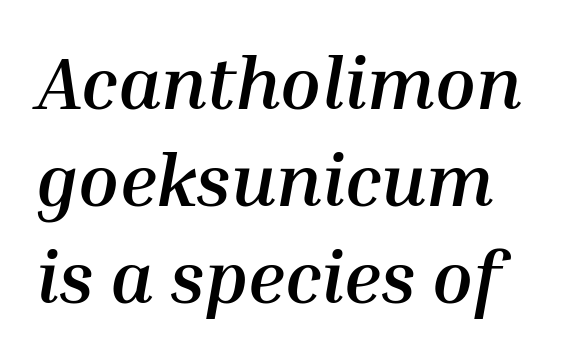
The image shows 74 px semibold type, italic (leaning right); set normal line spacing (1.31x), normal letter spacing, not underlined; medium stroke contrast and a medium x-height.
